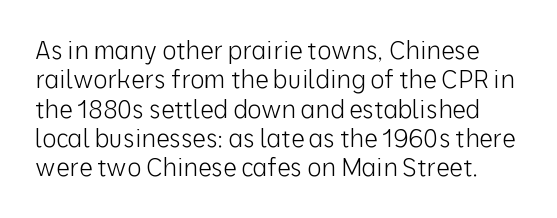
{"italic": "no", "bold": "no", "underline": "no", "line_spacing_ratio": 1.22, "letter_spacing": "normal", "letter_spacing_em": 0.0, "glyph_px": 24}
